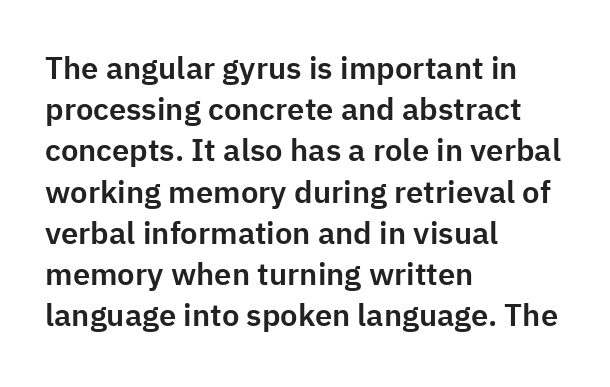
Is there any slant? The stems are plumb. What's the leading like? Ordinary, nothing unusual. Think of a printed novel: that variable character pitch is what you see here. There is no visible air inserted between adjacent glyphs. Font category for this specimen: sans-serif.
